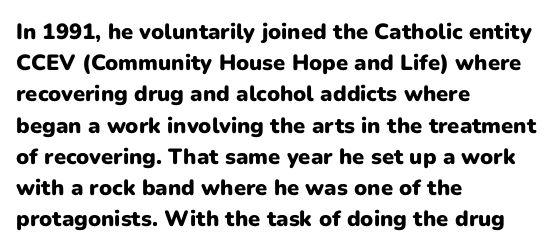
{"italic": "no", "bold": "yes", "underline": "no", "align": "left", "line_spacing": "normal", "line_spacing_ratio": 1.42, "letter_spacing": "normal", "letter_spacing_em": 0.0, "glyph_px": 22}
